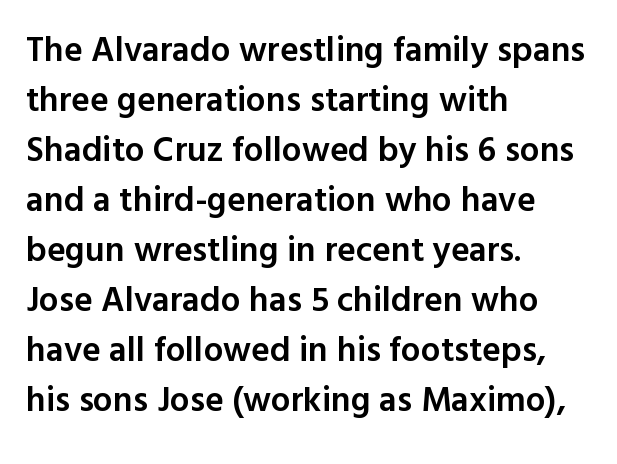
The tracking reads as untouched default to a designer's eye. Do the letters lean? They stand straight. This rendering features lettering with no underline. Normally led — the rows are evenly, conventionally spaced. These lines are set flush left with a ragged right edge. Proportional: the letters do not fall into vertical columns.
